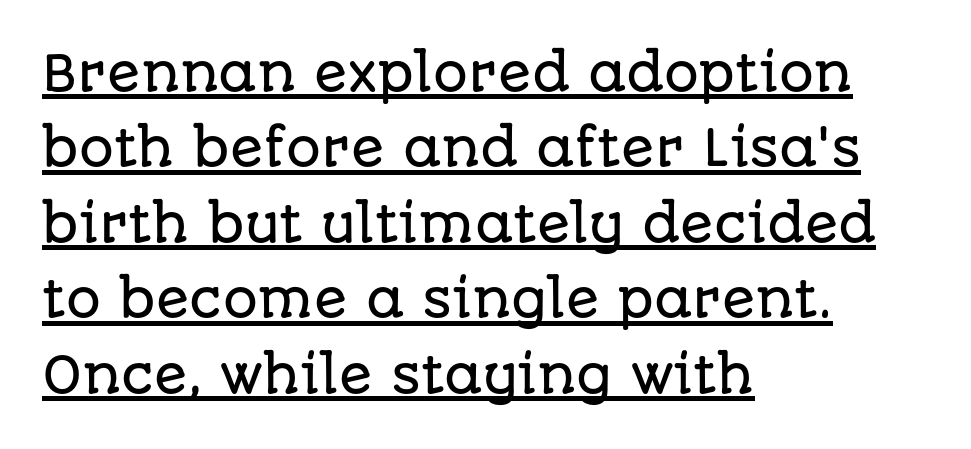
The image shows 49 px sans-serif type, upright; set left-aligned, normal line spacing (1.54x), normal letter spacing, underlined; low stroke contrast and a large x-height.
